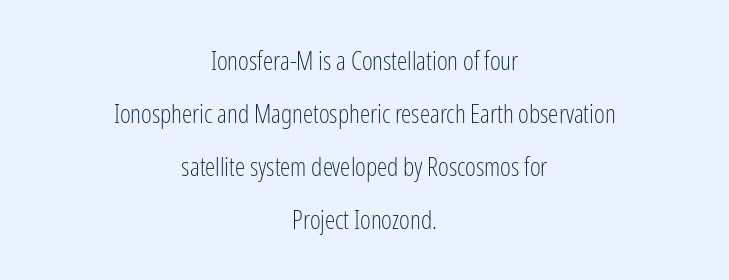
Q: Is the text bold? A: No.
Q: Is the text italic (slanted)? A: No, it is upright.
Q: Is the text underlined? A: No.
Q: How is the paragraph aligned? A: Centered.
Q: Is the spacing between letters normal or unusually wide? A: Normal.
Q: Is the spacing between lines tight, normal or loose? A: Loose.
